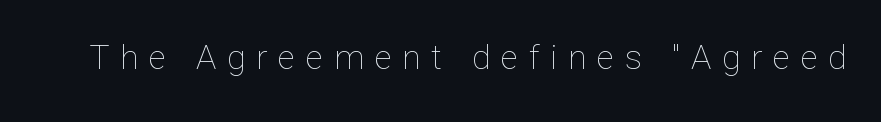
The image shows 34 px thin type, upright; set unusually wide letter spacing (+0.31 em), not underlined; low stroke contrast and a medium x-height.
